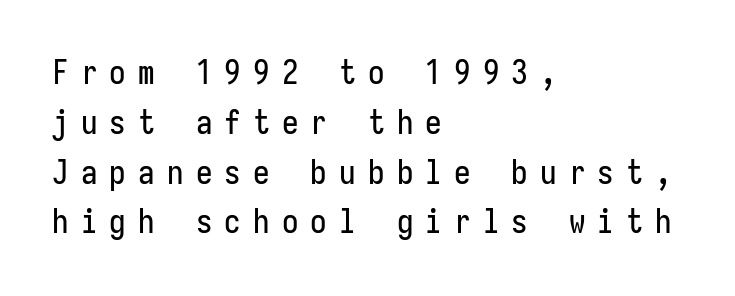
Serifs: no, the terminals of the letterforms are clean. The face used here is monospaced, like something from a code editor. Inter-character spacing is expanded well beyond the font's built-in metrics. The passage shown is not underscored anywhere.
